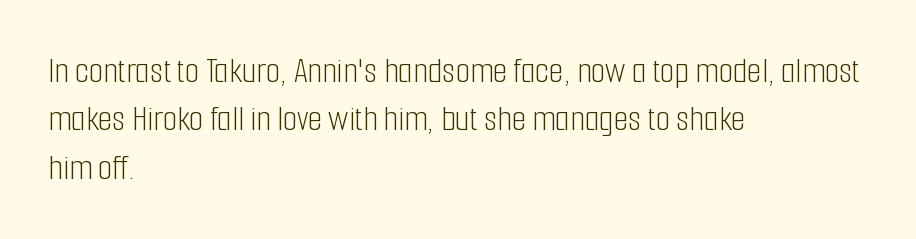
{"serif": "no", "italic": "no", "bold": "no", "weight": "light", "width": "condensed", "stroke_contrast": "low", "x_height": "medium", "monospaced": "no", "underline": "no", "align": "left", "line_spacing": "normal", "line_spacing_ratio": 1.31, "letter_spacing": "normal", "letter_spacing_em": 0.0, "glyph_px": 37}
